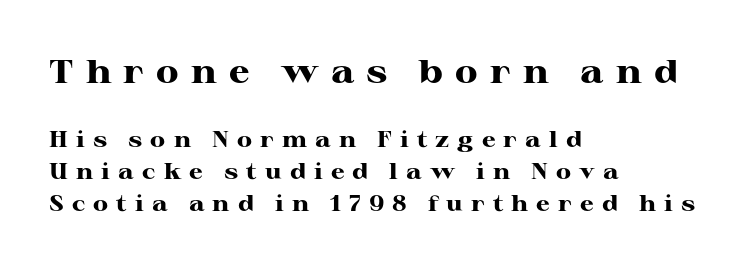
Q: Is the text bold? A: Yes.
Q: Is the text italic (slanted)? A: No, it is upright.
Q: Is the typeface a serif or a sans-serif typeface? A: Serif.
Q: Is the text underlined? A: No.
Q: How is the paragraph aligned? A: Left-aligned.
Q: Is the spacing between letters normal or unusually wide? A: Unusually wide.
Q: Is the spacing between lines tight, normal or loose? A: Normal.
Q: Which block of text is set in a larger size, the first (top) or the second (bottom)? A: The first (top) one.
Q: Width (condensed, normal, or wide)? A: Wide.
Q: Stroke contrast? A: High.
Q: x-height? A: Medium.
Q: Monospaced? A: No.
